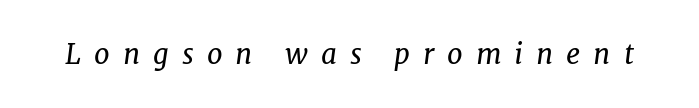
{"serif": "yes", "italic": "yes", "lean": "right", "slant_degrees": 7, "bold": "no", "weight": "regular", "width": "normal", "stroke_contrast": "low", "x_height": "medium", "monospaced": "no", "underline": "no", "letter_spacing": "wide", "letter_spacing_em": 0.46, "glyph_px": 28}
